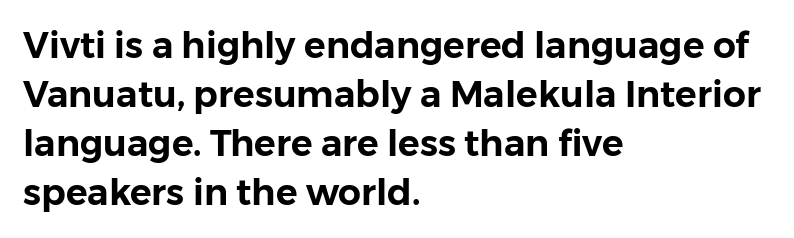
{"serif": "no", "italic": "no", "width": "normal", "stroke_contrast": "low", "x_height": "medium", "monospaced": "no", "underline": "no", "align": "left", "line_spacing": "normal", "line_spacing_ratio": 1.36, "letter_spacing": "normal", "letter_spacing_em": 0.0, "glyph_px": 36}
